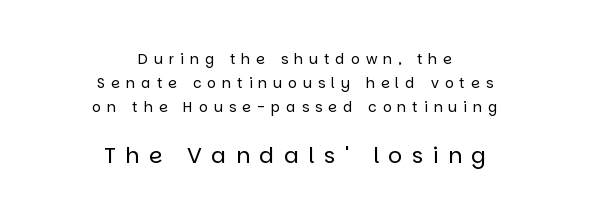
Quick note: underline off. The rendering enlarges the type as you move from the upper chunk to the lower. Horizontally, the lines are justified to the midpoint only. These glyphs show unthickened strokes, regular width or finer. The tracking jumps out immediately: characters are airy and widely separated.
